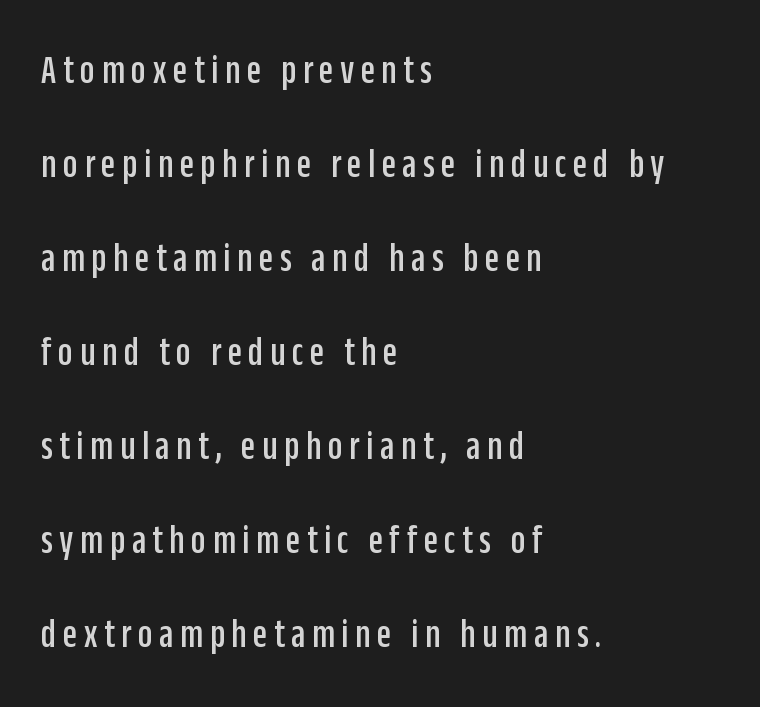
{"serif": "no", "italic": "no", "width": "condensed", "stroke_contrast": "low", "x_height": "large", "monospaced": "no", "underline": "no", "align": "left", "line_spacing": "loose", "line_spacing_ratio": 2.24, "glyph_px": 42}
